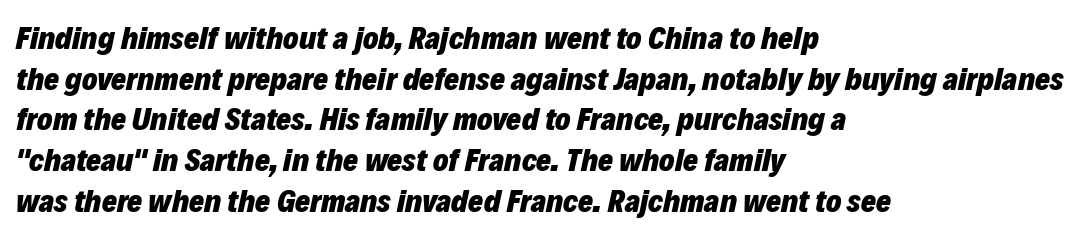
The image shows 32 px heavy type, italic (leaning right); set left-aligned, normal line spacing (1.27x), normal letter spacing, not underlined; low stroke contrast and a medium x-height.
